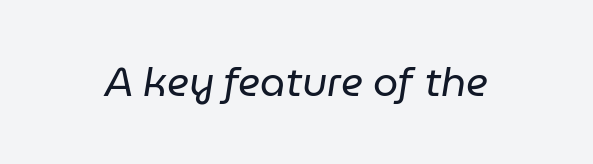
The passage shown is typed in a proportional face where columns would drift. Heaviness? Minimal to ordinary, like unemphasized prose. How are the letters spaced? Ordinarily, with no added tracking. Underlining? Definitely not there. The passage shown leans; its letterforms are oblique.
